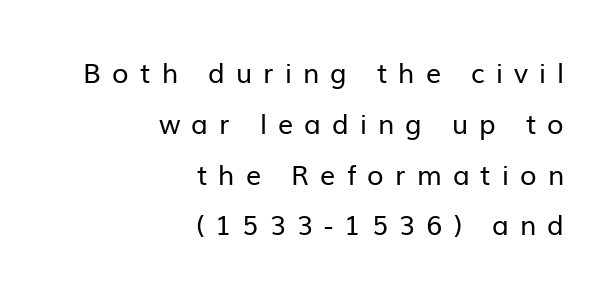
Does the copy run flush right? Yes — the right margin is perfectly even. Letter spacing: wide. Underlining? Definitely not there. Ink coverage per letter is moderate at most. Nope, not italic — everything's standing straight.
